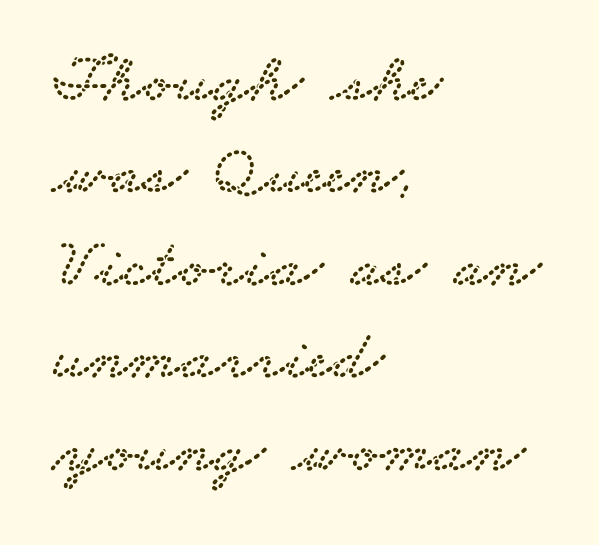
The image shows 70 px wide serif type; set left-aligned, normal line spacing (1.32x), normal letter spacing, not underlined; low stroke contrast and a small x-height.
